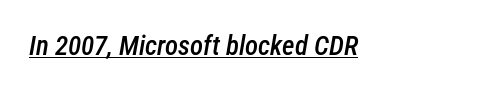
The image shows 27 px text type, italic (leaning right); set left-aligned, normal letter spacing, underlined.
